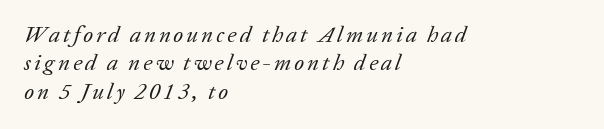
{"italic": "yes", "lean": "right", "slant_degrees": 20, "bold": "no", "underline": "no", "align": "left", "line_spacing_ratio": 1.23, "glyph_px": 23}
